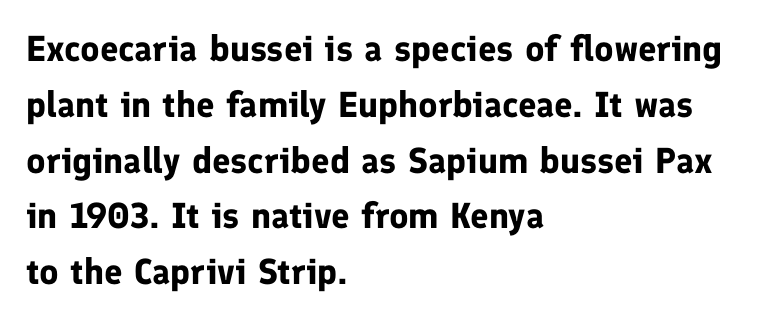
Decoration check: the copy has no underline. Ascenders rise straight up at ninety degrees. The text was rendered using a sans face with plain stroke endings. Each line starts at the same left margin while the right side varies.
